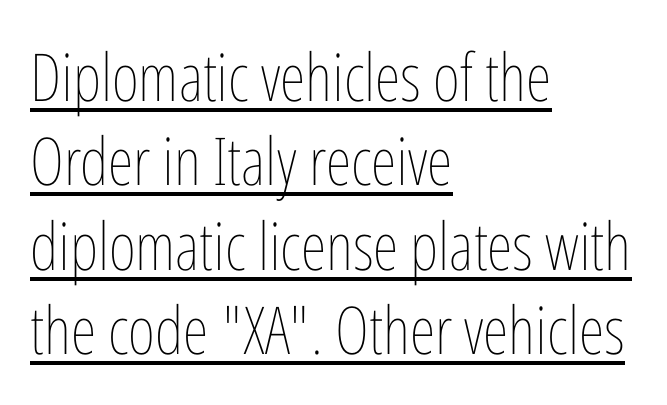
The image shows 66 px thin, condensed type, upright; set left-aligned, normal line spacing (1.28x), normal letter spacing, underlined; low stroke contrast and a medium x-height.
